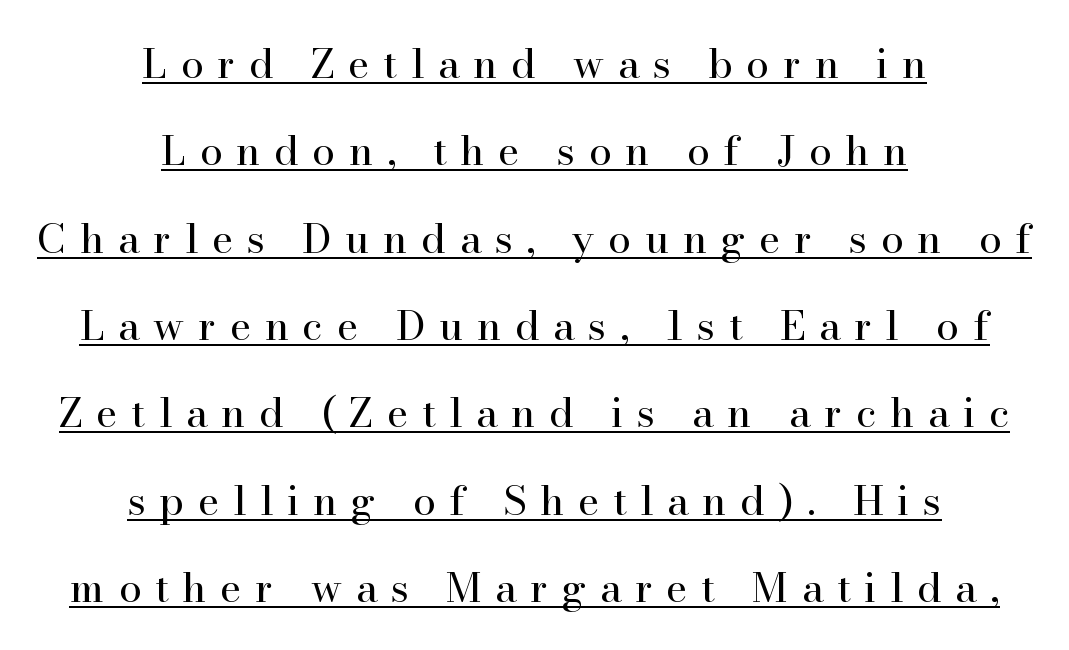
{"serif": "yes", "italic": "no", "bold": "no", "weight": "regular", "width": "normal", "stroke_contrast": "high", "x_height": "small", "monospaced": "no", "underline": "yes", "align": "center", "line_spacing": "loose", "line_spacing_ratio": 2.13, "letter_spacing": "wide", "letter_spacing_em": 0.33, "glyph_px": 41}
